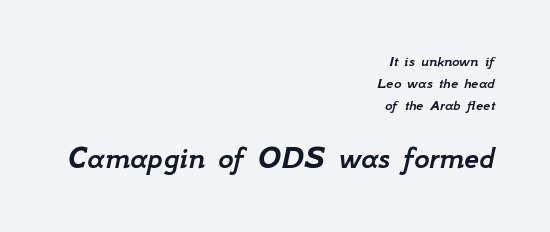
Q: Is the text italic (slanted)? A: Yes, it leans right by about 12 degrees.
Q: Is the text underlined? A: No.
Q: How is the paragraph aligned? A: Right-aligned.
Q: Is the spacing between letters normal or unusually wide? A: Normal.
Q: Is the spacing between lines tight, normal or loose? A: Normal.
Q: Which block of text is set in a larger size, the first (top) or the second (bottom)? A: The second (bottom) one.
Q: Width (condensed, normal, or wide)? A: Normal.
Q: Stroke contrast? A: Low.
Q: x-height? A: Small.
Q: Monospaced? A: No.
